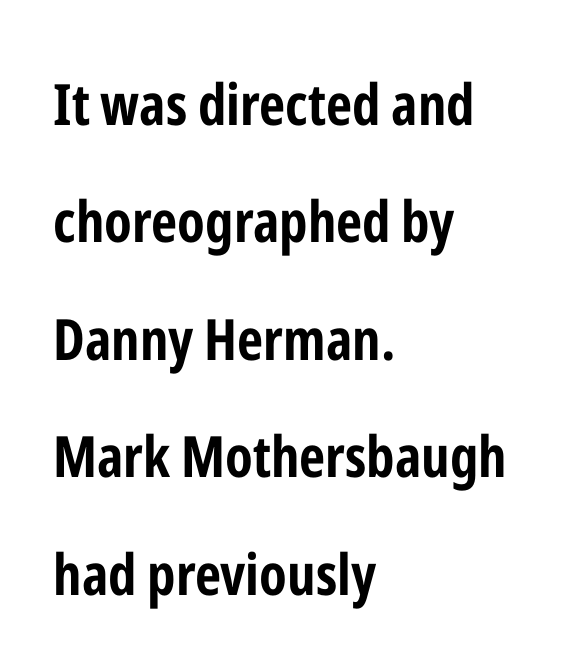
Q: Is the text bold? A: Yes.
Q: Is the text italic (slanted)? A: No, it is upright.
Q: Is the typeface a serif or a sans-serif typeface? A: Sans-serif.
Q: Is the text underlined? A: No.
Q: How is the paragraph aligned? A: Left-aligned.
Q: Is the spacing between letters normal or unusually wide? A: Normal.
Q: Is the spacing between lines tight, normal or loose? A: Loose.
Q: Width (condensed, normal, or wide)? A: Condensed.
Q: Stroke contrast? A: Low.
Q: x-height? A: Medium.
Q: Monospaced? A: No.
